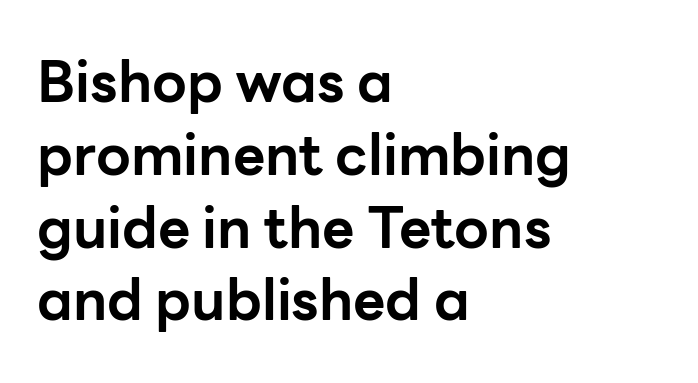
Q: Is the text bold? A: Yes.
Q: Is the text italic (slanted)? A: No, it is upright.
Q: Is the typeface a serif or a sans-serif typeface? A: Sans-serif.
Q: Is the text underlined? A: No.
Q: How is the paragraph aligned? A: Left-aligned.
Q: Is the spacing between letters normal or unusually wide? A: Normal.
Q: Is the spacing between lines tight, normal or loose? A: Normal.
Q: Width (condensed, normal, or wide)? A: Normal.
Q: Stroke contrast? A: Low.
Q: x-height? A: Medium.
Q: Monospaced? A: No.
